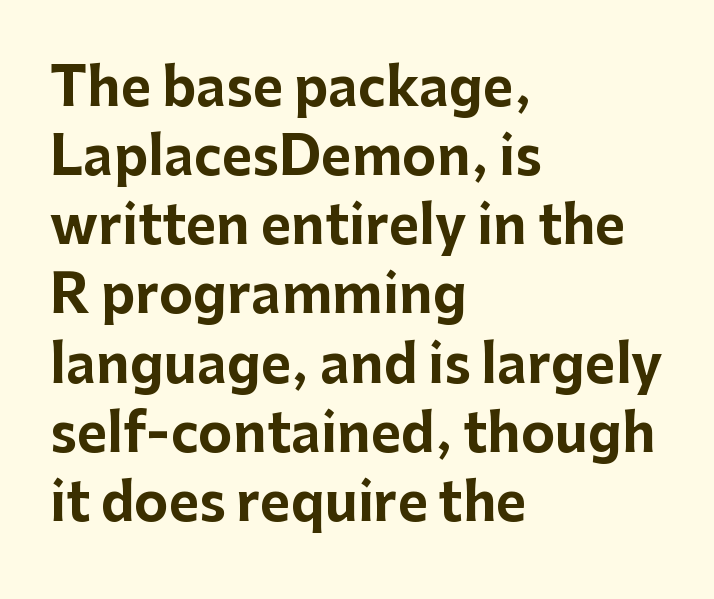
Each word holds together tightly as a unit, with standard inter-letter gaps. Think of a printed novel: that variable character pitch is what you see here. The zone under the glyphs is completely vacant. It's the straight-up-and-down kind of type. Does the copy run flush right? No — it runs flush left. Look at the stroke-to-counter ratio: heavy, a bold.
